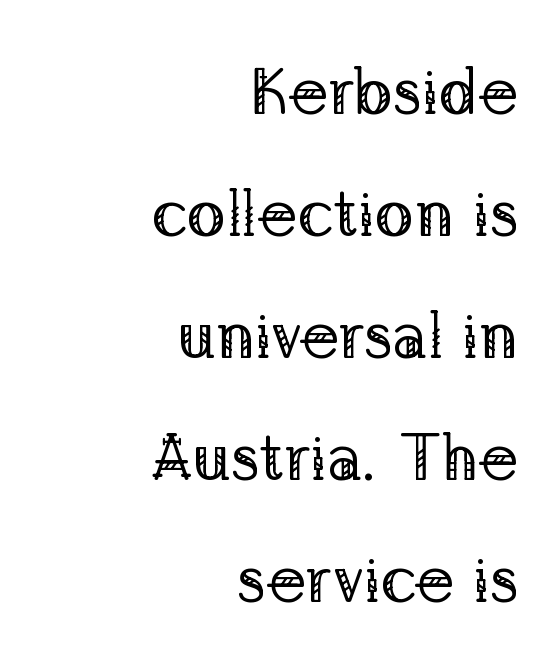
The image shows 66 px regular-weight serif type, upright; set right-aligned, line spacing 1.85x, normal letter spacing, not underlined; low stroke contrast and a medium x-height.
